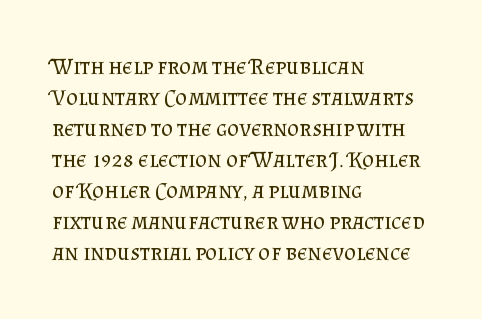
{"italic": "no", "bold": "no", "underline": "no", "align": "left", "line_spacing": "normal", "line_spacing_ratio": 1.35, "letter_spacing": "normal", "letter_spacing_em": 0.0, "glyph_px": 23}
